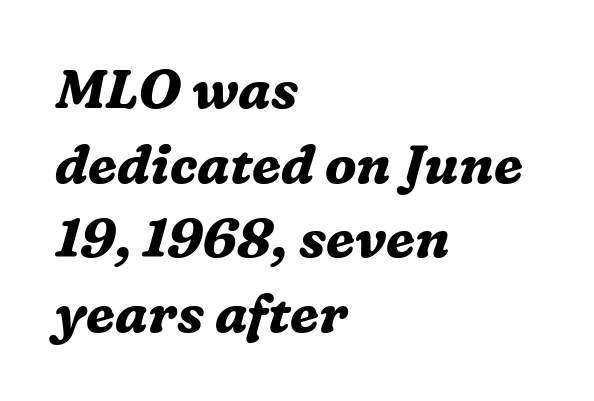
Q: Is the text bold? A: Yes.
Q: Is the text italic (slanted)? A: Yes, it leans right by about 16 degrees.
Q: Is the typeface a serif or a sans-serif typeface? A: Serif.
Q: Is the text underlined? A: No.
Q: How is the paragraph aligned? A: Left-aligned.
Q: Is the spacing between letters normal or unusually wide? A: Normal.
Q: Is the spacing between lines tight, normal or loose? A: Normal.
Q: Width (condensed, normal, or wide)? A: Normal.
Q: Stroke contrast? A: Medium.
Q: x-height? A: Medium.
Q: Monospaced? A: No.
